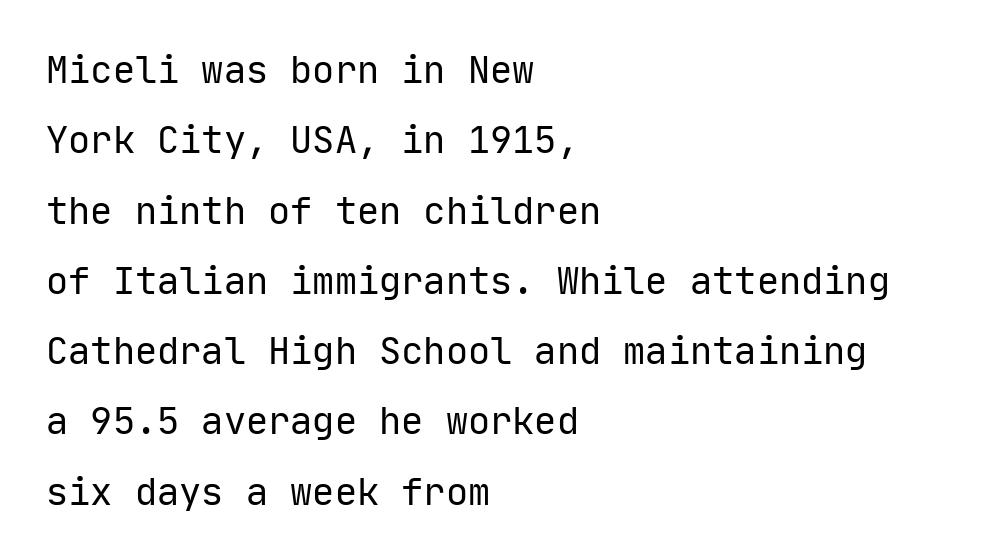
The rendering uses typewriter-style spacing with identical character cells. This sample uses plain, unmodified letter spacing. Underline: absent. Weight: regular or lighter.
